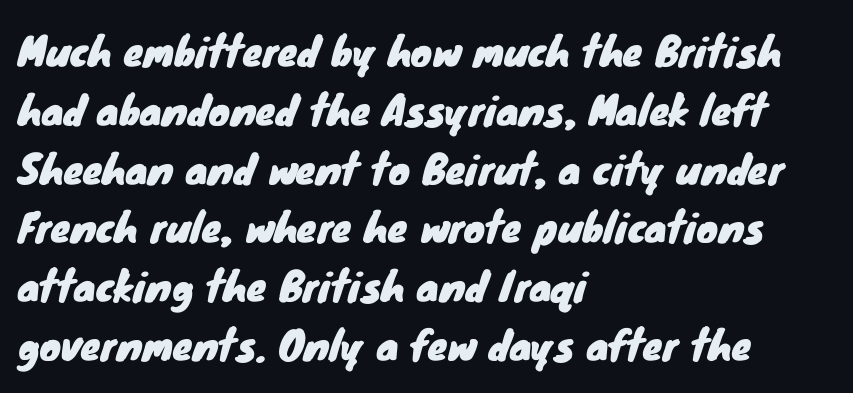
Line spacing here is normal. The tracking reads as untouched default to a designer's eye. You could not count columns in this text — the font is proportionally spaced. Which margin do the lines hug? The left one — the right edge is uneven. Type style note: lacks serifs.
